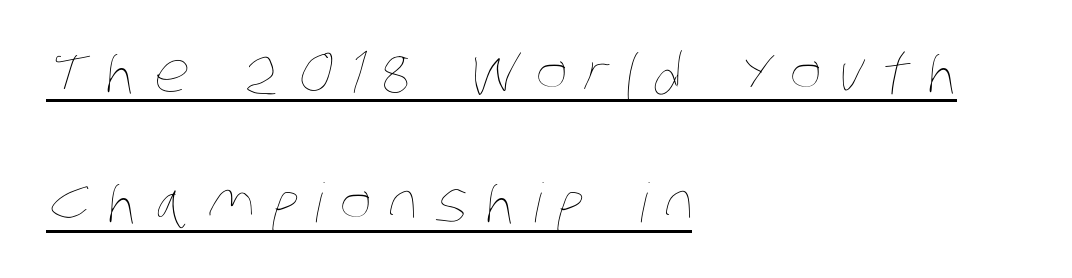
The lines are spread far apart with generous leading. The lines are quadded left. The face used here is rendered with a markedly widened letterfit. Think of a printed novel: that variable character pitch is what you see here. The strokes carry an ordinary text weight at most. Is there an underline? Yes — a line sits under the letters.
